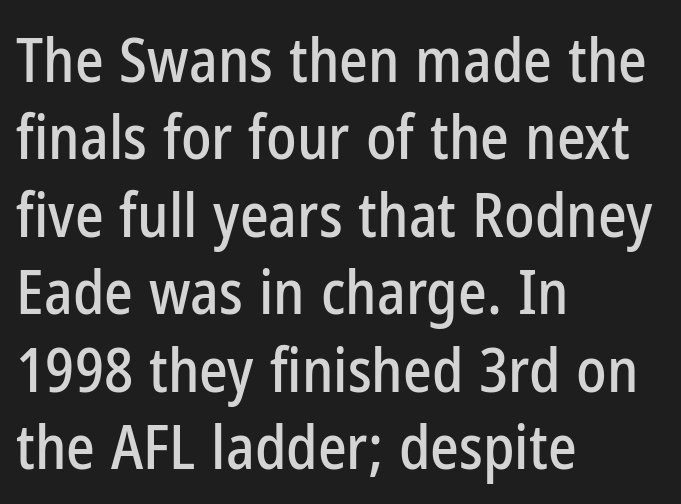
Ascenders rise straight up at ninety degrees. Teacher's note: observe the even left margin — that is flush-left alignment. Check the space under the baseline: it is left empty. Words appear dense and cohesive because spacing is normal. This sample has the flowing, uneven cadence of proportional lettering. Nothing sits at the stroke ends, so this counts as sans-serif.
